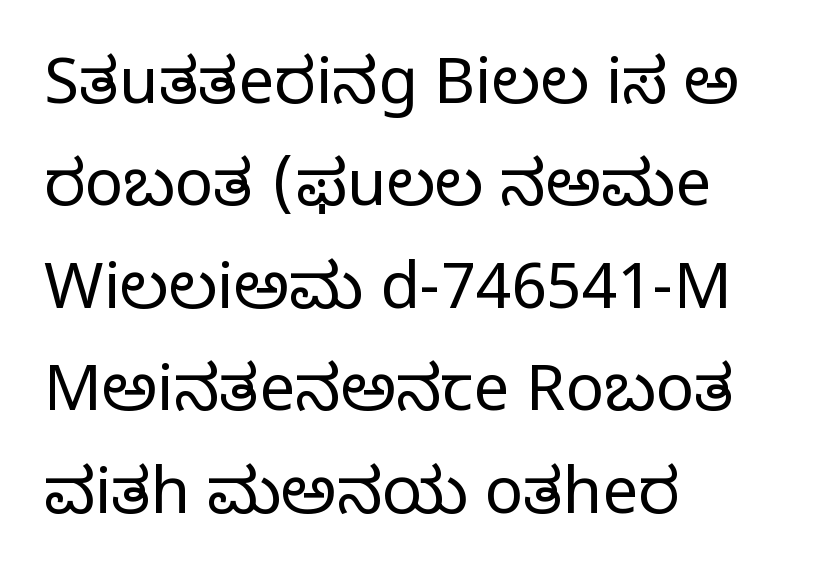
Q: Is the text bold? A: No.
Q: Is the text italic (slanted)? A: No, it is upright.
Q: Is the typeface a serif or a sans-serif typeface? A: Serif.
Q: Is the text underlined? A: No.
Q: How is the paragraph aligned? A: Left-aligned.
Q: Is the spacing between letters normal or unusually wide? A: Normal.
Q: Is the spacing between lines tight, normal or loose? A: Normal.
Q: Width (condensed, normal, or wide)? A: Normal.
Q: Stroke contrast? A: Low.
Q: x-height? A: Large.
Q: Monospaced? A: No.
